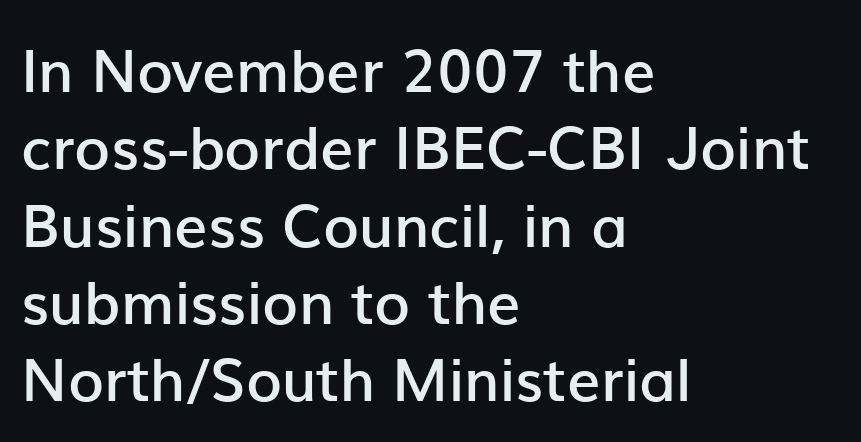
Q: Is the text bold? A: Semi-bold.
Q: Is the text italic (slanted)? A: No, it is upright.
Q: Is the typeface a serif or a sans-serif typeface? A: Sans-serif.
Q: Is the text underlined? A: No.
Q: How is the paragraph aligned? A: Left-aligned.
Q: Is the spacing between letters normal or unusually wide? A: Normal.
Q: Is the spacing between lines tight, normal or loose? A: Normal.
Q: Width (condensed, normal, or wide)? A: Normal.
Q: Stroke contrast? A: Low.
Q: x-height? A: Medium.
Q: Monospaced? A: No.
